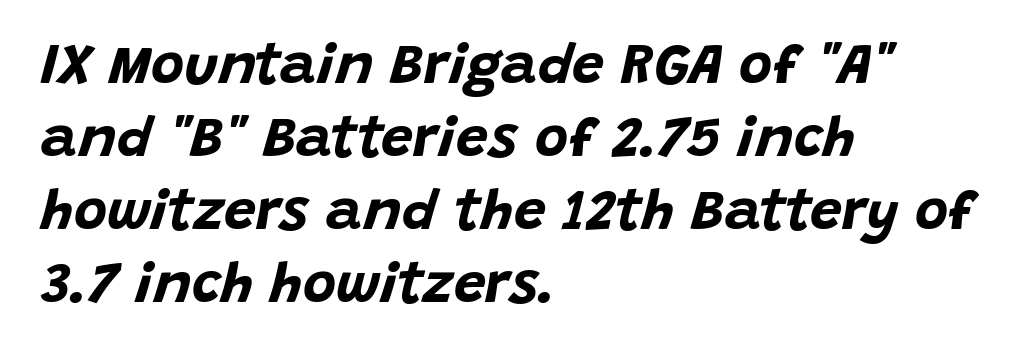
The image shows 57 px bold type, italic (leaning right); set left-aligned, normal line spacing (1.28x), normal letter spacing, not underlined; low stroke contrast and a large x-height.
